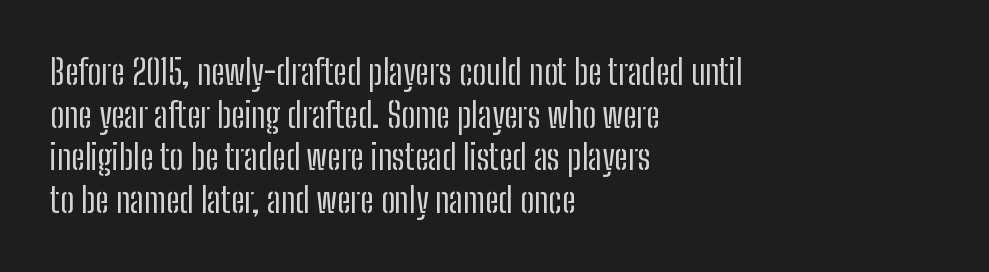
The image shows 35 px regular-weight, condensed sans-serif type, upright; set left-aligned, line spacing 1.22x, normal letter spacing, not underlined; low stroke contrast and a medium x-height.
